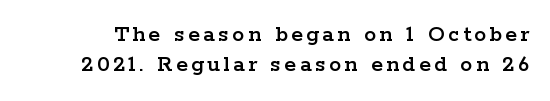
A normal amount of white space separates one row of letters from the next. Clear beneath every line of the passage. Does the lettering tilt? It doesn't — this is upright.
